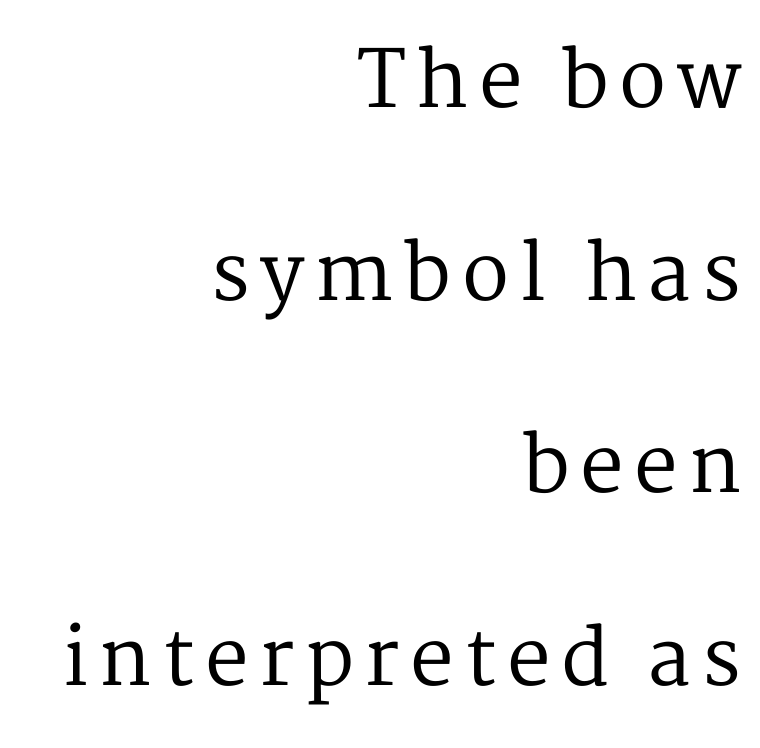
{"serif": "yes", "italic": "no", "bold": "no", "weight": "regular", "width": "normal", "stroke_contrast": "medium", "x_height": "medium", "monospaced": "no", "underline": "no", "align": "right", "line_spacing": "loose", "line_spacing_ratio": 2.47, "glyph_px": 78}
